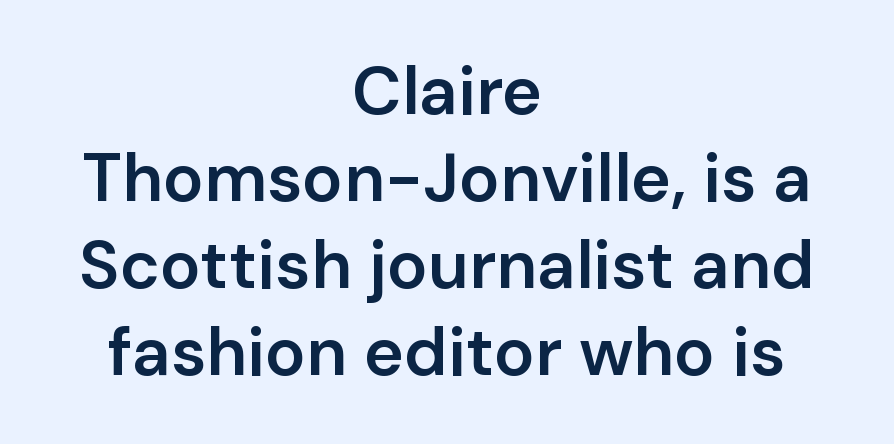
{"serif": "no", "italic": "no", "bold": "semi", "weight": "semibold", "width": "normal", "stroke_contrast": "low", "x_height": "medium", "monospaced": "no", "underline": "no", "align": "center", "line_spacing": "normal", "line_spacing_ratio": 1.28, "letter_spacing": "normal", "letter_spacing_em": 0.0, "glyph_px": 68}
